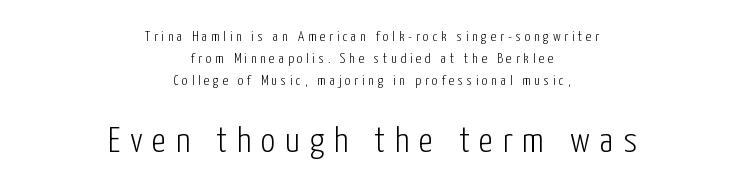
The image shows 36 px light, condensed sans-serif type, upright; set centered, normal line spacing (1.57x), unusually wide letter spacing (+0.27 em), not underlined; the second (bottom) block is 2.57x larger; low stroke contrast and a medium x-height.
